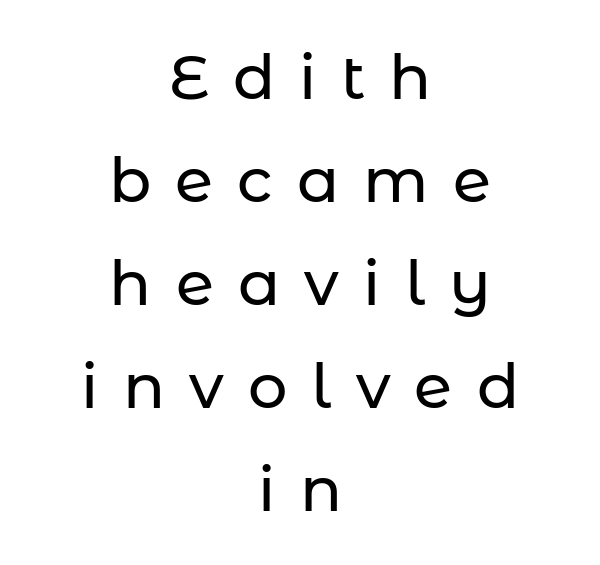
Q: Is the text italic (slanted)? A: No, it is upright.
Q: Is the typeface a serif or a sans-serif typeface? A: Sans-serif.
Q: Is the text underlined? A: No.
Q: How is the paragraph aligned? A: Centered.
Q: Is the spacing between letters normal or unusually wide? A: Unusually wide.
Q: Is the spacing between lines tight, normal or loose? A: Normal.
Q: Width (condensed, normal, or wide)? A: Normal.
Q: Stroke contrast? A: Low.
Q: x-height? A: Medium.
Q: Monospaced? A: No.
